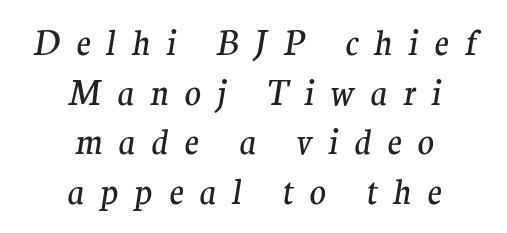
{"serif": "yes", "italic": "yes", "lean": "right", "slant_degrees": 9, "bold": "no", "weight": "regular", "width": "normal", "stroke_contrast": "medium", "x_height": "medium", "monospaced": "no", "underline": "no", "align": "center", "line_spacing": "normal", "line_spacing_ratio": 1.46, "letter_spacing": "wide", "letter_spacing_em": 0.47, "glyph_px": 34}
